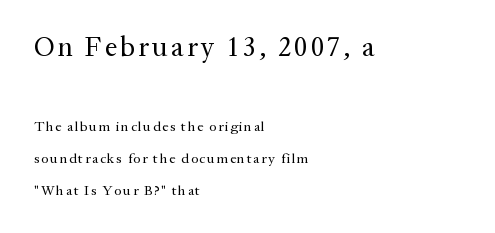
Q: Is the text bold? A: No.
Q: Is the text italic (slanted)? A: No, it is upright.
Q: Is the typeface a serif or a sans-serif typeface? A: Serif.
Q: Is the text underlined? A: No.
Q: How is the paragraph aligned? A: Left-aligned.
Q: Is the spacing between lines tight, normal or loose? A: Loose.
Q: Which block of text is set in a larger size, the first (top) or the second (bottom)? A: The first (top) one.
Q: Width (condensed, normal, or wide)? A: Normal.
Q: Stroke contrast? A: Medium.
Q: x-height? A: Medium.
Q: Monospaced? A: No.
